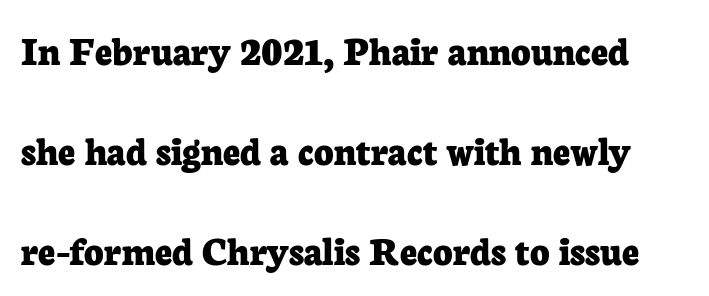
The image shows 42 px bold serif type, upright; set loose line spacing (2.38x), normal letter spacing, not underlined; low stroke contrast and a medium x-height.
